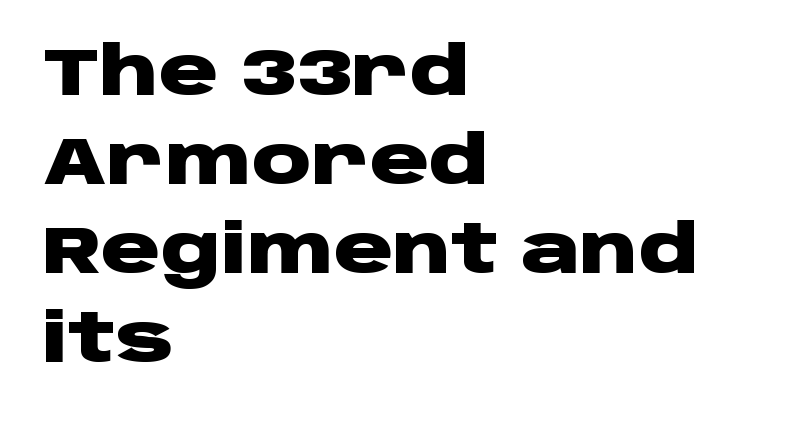
Q: Is the text bold? A: Yes.
Q: Is the text italic (slanted)? A: No, it is upright.
Q: Is the typeface a serif or a sans-serif typeface? A: Sans-serif.
Q: Is the text underlined? A: No.
Q: How is the paragraph aligned? A: Left-aligned.
Q: Is the spacing between letters normal or unusually wide? A: Normal.
Q: Is the spacing between lines tight, normal or loose? A: Normal.
Q: Width (condensed, normal, or wide)? A: Wide.
Q: Stroke contrast? A: Low.
Q: x-height? A: Large.
Q: Monospaced? A: No.
